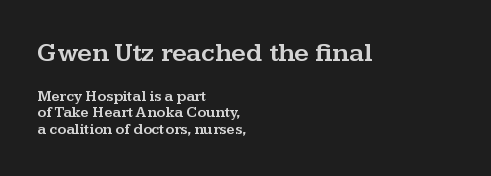
Q: Is the text italic (slanted)? A: No, it is upright.
Q: Is the text underlined? A: No.
Q: How is the paragraph aligned? A: Left-aligned.
Q: Is the spacing between letters normal or unusually wide? A: Normal.
Q: Is the spacing between lines tight, normal or loose? A: Tight.
Q: Which block of text is set in a larger size, the first (top) or the second (bottom)? A: The first (top) one.
